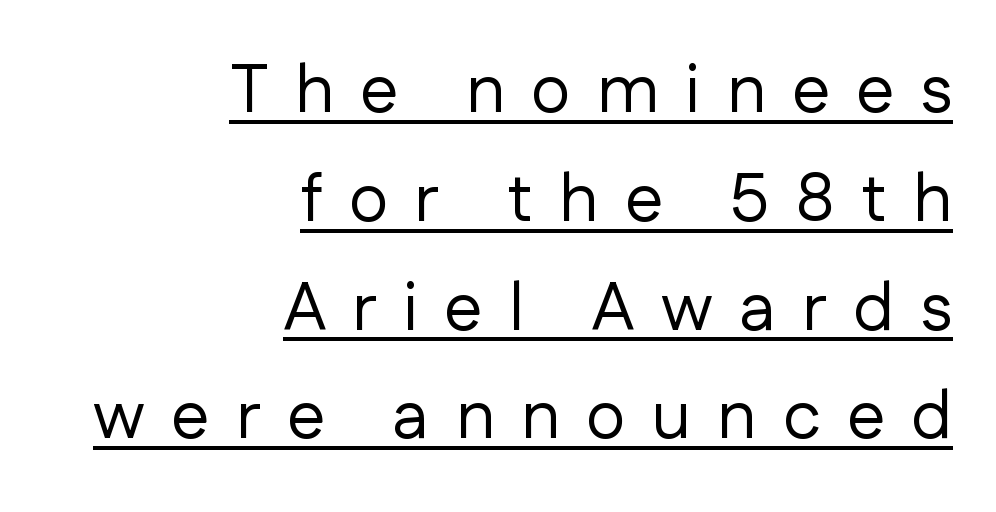
Q: Is the text bold? A: No.
Q: Is the text italic (slanted)? A: No, it is upright.
Q: Is the typeface a serif or a sans-serif typeface? A: Sans-serif.
Q: Is the text underlined? A: Yes.
Q: How is the paragraph aligned? A: Right-aligned.
Q: Is the spacing between letters normal or unusually wide? A: Unusually wide.
Q: Is the spacing between lines tight, normal or loose? A: Normal.
Q: Width (condensed, normal, or wide)? A: Normal.
Q: Stroke contrast? A: Low.
Q: x-height? A: Medium.
Q: Monospaced? A: No.
